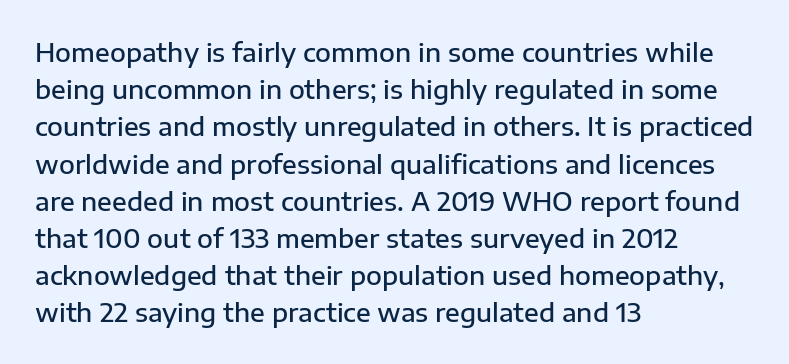
{"italic": "no", "bold": "semi", "underline": "no", "align": "left", "line_spacing": "normal", "line_spacing_ratio": 1.43, "letter_spacing": "normal", "letter_spacing_em": 0.0, "glyph_px": 26}
